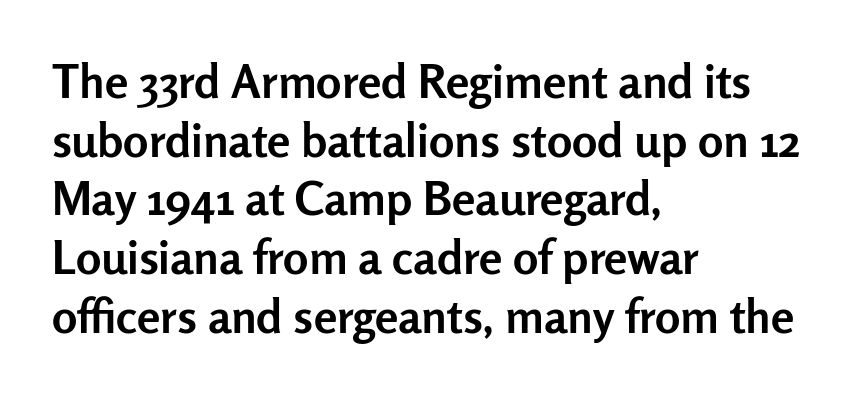
The image shows 47 px semibold sans-serif type, upright; set left-aligned, normal line spacing (1.25x), normal letter spacing, not underlined; low stroke contrast and a medium x-height.
